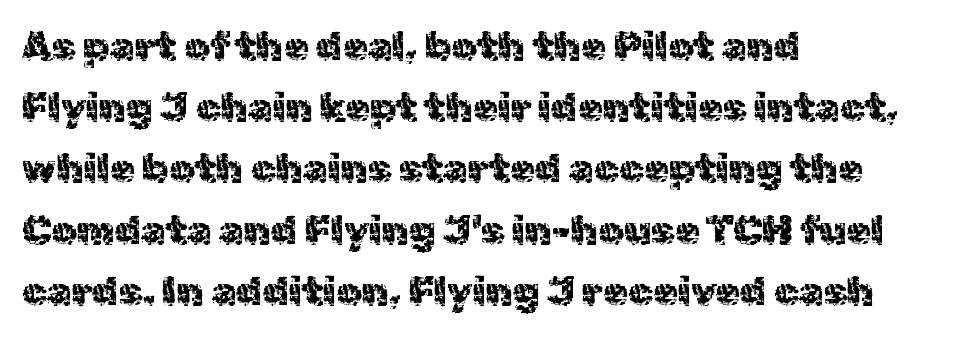
The image shows 40 px sans-serif type, upright; set left-aligned, normal line spacing (1.53x), normal letter spacing, not underlined; a medium x-height.
